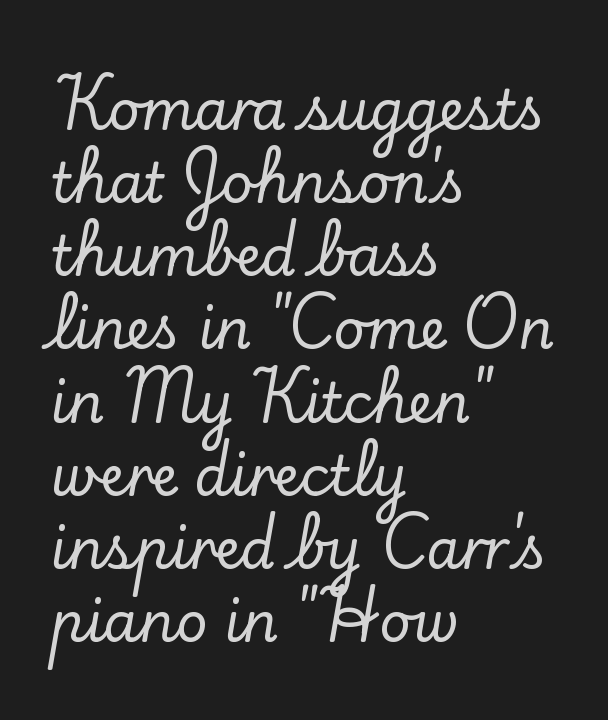
{"serif": "yes", "width": "normal", "stroke_contrast": "low", "x_height": "small", "monospaced": "no", "underline": "no", "align": "left", "line_spacing": "normal", "line_spacing_ratio": 1.33, "letter_spacing": "normal", "letter_spacing_em": 0.0, "glyph_px": 55}
